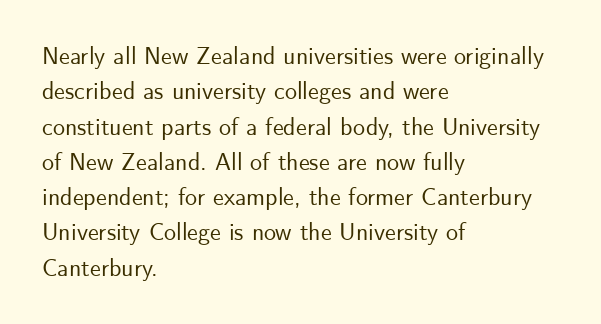
The image shows 24 px text type, upright; set left-aligned, normal line spacing (1.47x), normal letter spacing, not underlined.
